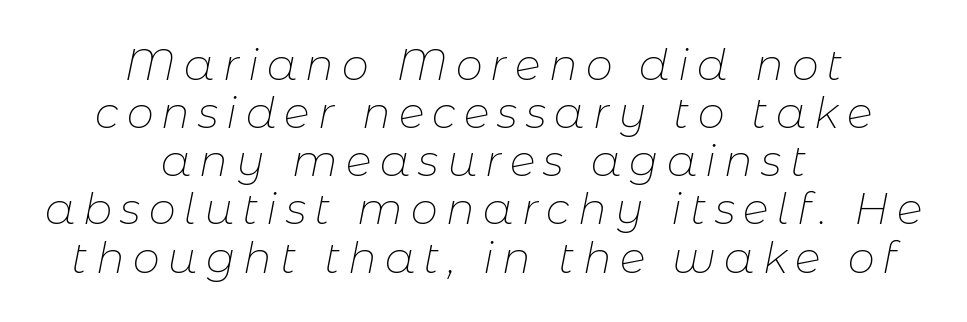
Type without underlining. Is the type slanted? Yes — the strokes lean at a clear angle. Interline gaps are noticeably narrow in this sample. Line starts and ends both wander, symmetrically. Weight: in the light-to-regular range. The rendering uses natural spacing where letterforms have individual widths.
